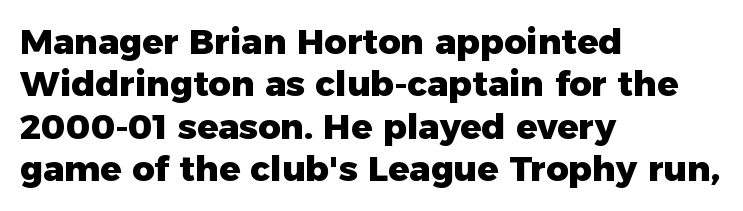
The face used here is rendered with its standard letterfit. The words here are not underlined. Students, this is bold: see how much ink each stroke carries. Left-aligned paragraph, ragged on the right.
